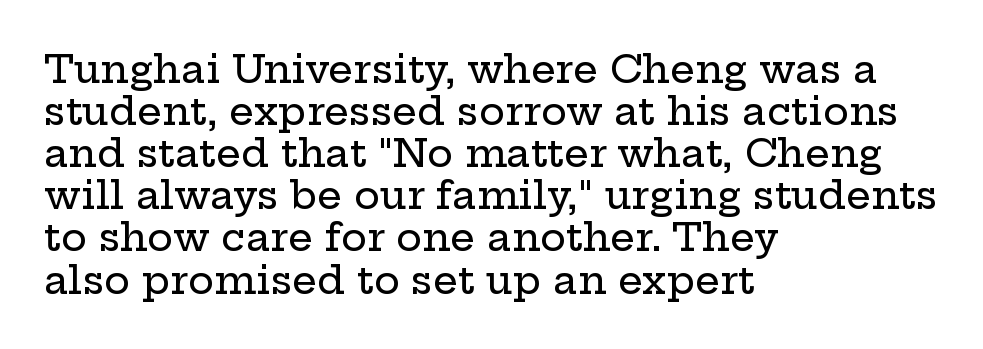
Q: Is the text italic (slanted)? A: No, it is upright.
Q: Is the typeface a serif or a sans-serif typeface? A: Serif.
Q: Is the text underlined? A: No.
Q: How is the paragraph aligned? A: Left-aligned.
Q: Is the spacing between letters normal or unusually wide? A: Normal.
Q: Is the spacing between lines tight, normal or loose? A: Tight.
Q: Width (condensed, normal, or wide)? A: Wide.
Q: Stroke contrast? A: Low.
Q: x-height? A: Medium.
Q: Monospaced? A: No.
